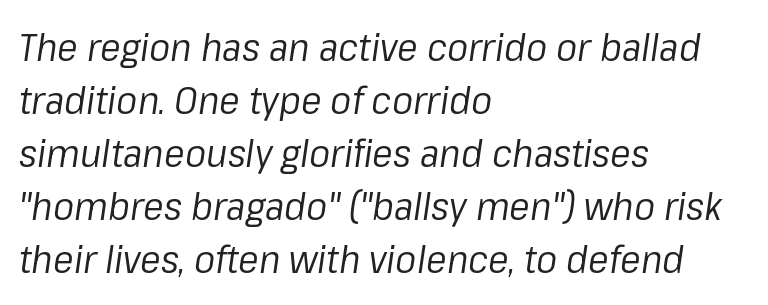
{"italic": "yes", "lean": "right", "slant_degrees": 8, "bold": "no", "weight": "regular", "width": "normal", "stroke_contrast": "low", "x_height": "medium", "monospaced": "no", "underline": "no", "align": "left", "line_spacing": "normal", "line_spacing_ratio": 1.36, "letter_spacing": "normal", "letter_spacing_em": 0.0, "glyph_px": 39}
